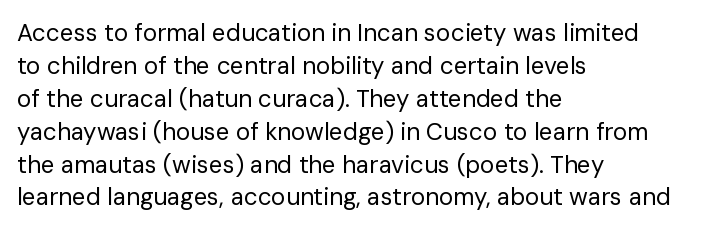
These lines stack with their left ends in a neat column. Letters rest on an invisible, unmarked baseline. The lines sit at an ordinary, default distance from one another. The type sits square on the baseline with zero lean. No letter is thick-stroked: the sample isn't bold. Default kerning and tracking; the words read as compact shapes.
